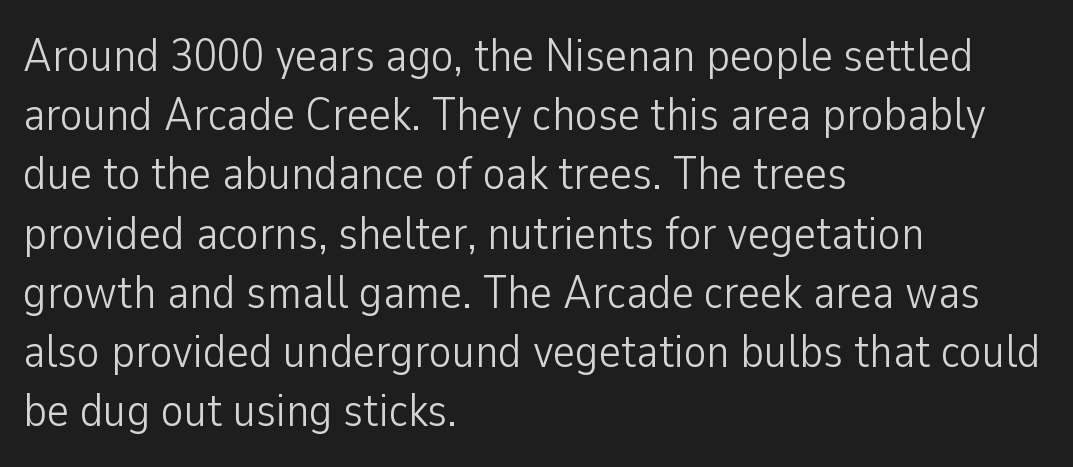
{"serif": "no", "italic": "no", "bold": "no", "weight": "light", "width": "condensed", "stroke_contrast": "low", "x_height": "medium", "monospaced": "no", "underline": "no", "align": "left", "line_spacing": "normal", "line_spacing_ratio": 1.26, "letter_spacing": "normal", "letter_spacing_em": 0.0, "glyph_px": 47}
